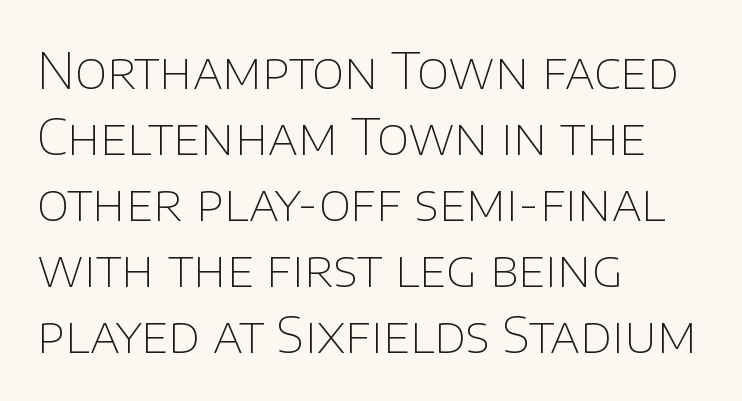
In CSS terms this would be text-align: left. Do the letters lean? They stand straight. What stands out about the letter spacing? Nothing — it is the standard amount. Classification — sans serif.
